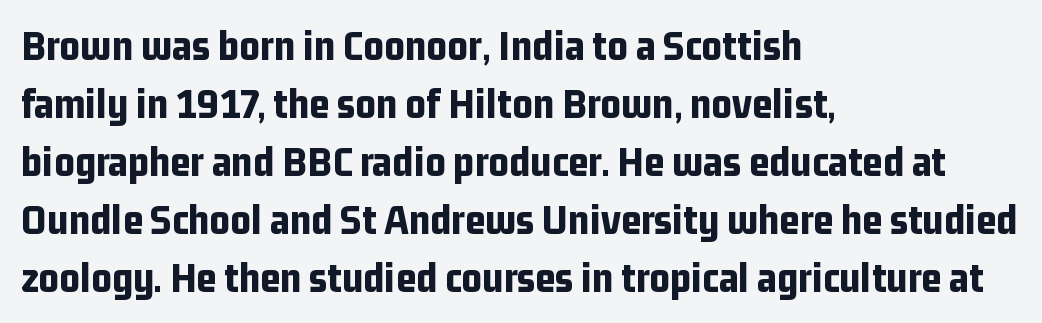
What weight is shown? A full bold with thick strokes. Normally led — the rows are evenly, conventionally spaced. Visually the block forms a straight wall on the left and a jagged coastline on the right. The characters display no serif detailing; their extremities are plain. Is the letter spacing exaggerated? No — it looks like the ordinary default.
